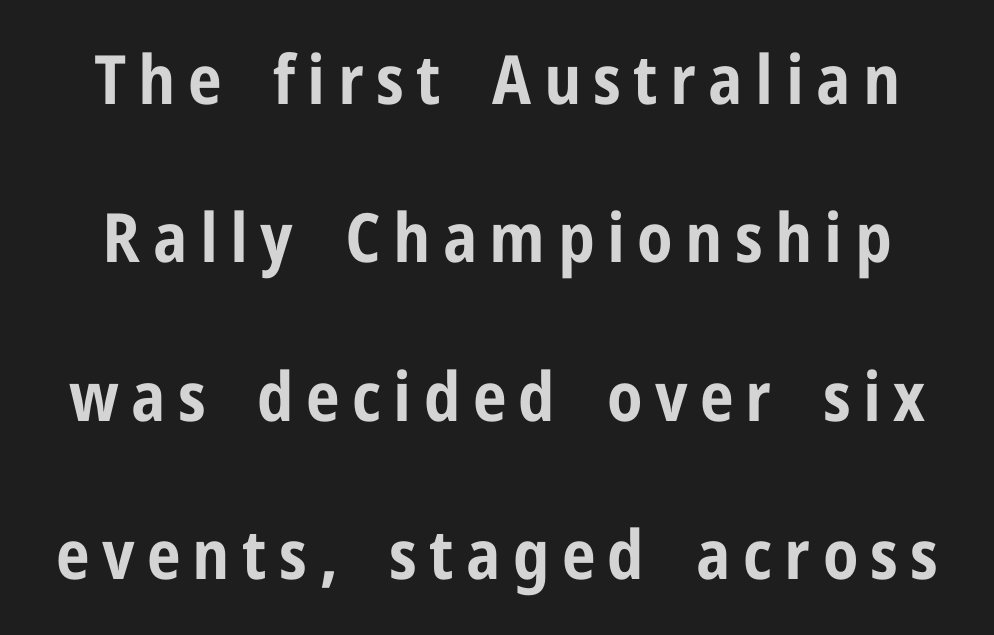
Q: Is the text bold? A: Yes.
Q: Is the text italic (slanted)? A: No, it is upright.
Q: Is the typeface a serif or a sans-serif typeface? A: Sans-serif.
Q: Is the text underlined? A: No.
Q: Is the spacing between lines tight, normal or loose? A: Loose.
Q: Width (condensed, normal, or wide)? A: Condensed.
Q: Stroke contrast? A: Low.
Q: x-height? A: Medium.
Q: Monospaced? A: No.
